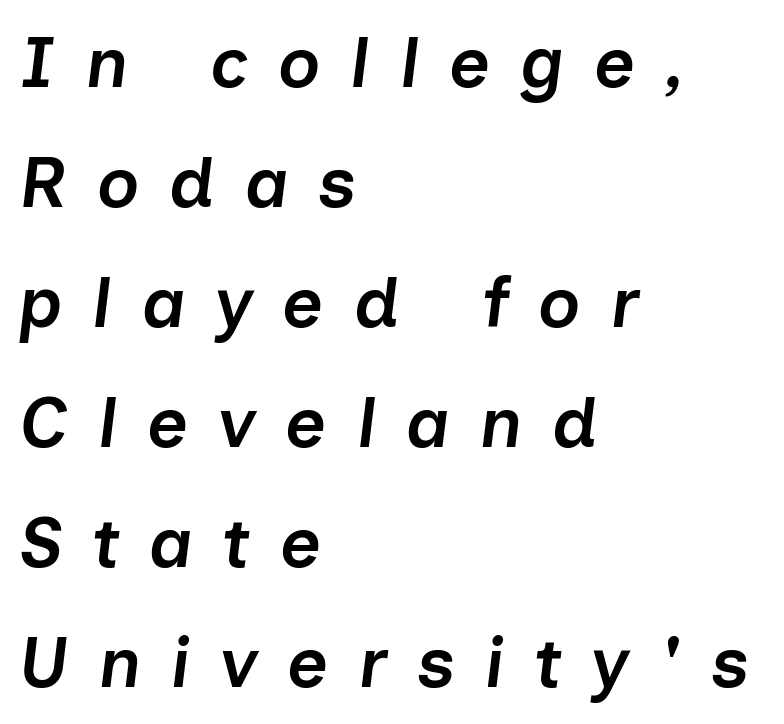
Notice how the stems are inclined rather than vertical — that's the hallmark of italics. The leading is moderate, giving the passage an even texture. Note the varied advance widths — an 'i' is clearly narrower than an 'm'. Firm but not heavy-handed strokes: this text is semibold. Glyph-to-glyph distance is far greater than everyday printed text.
